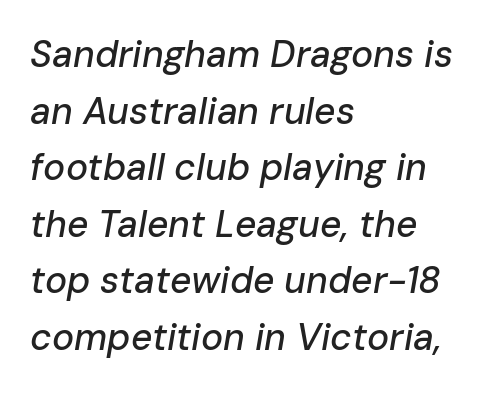
How are the letters spaced? Ordinarily, with no added tracking. The space beneath each line is pristine and unruled. The text carries the slant typical of an italic or oblique font. Vertically, the passage feels balanced, rows spaced as you'd expect.
